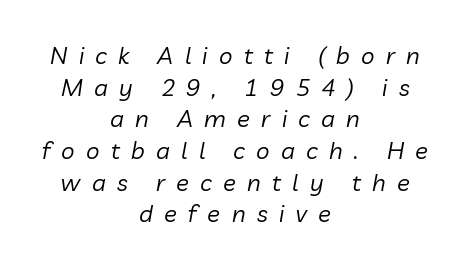
Q: Is the text bold? A: No.
Q: Is the text italic (slanted)? A: Yes, it leans right by about 10 degrees.
Q: Is the text underlined? A: No.
Q: How is the paragraph aligned? A: Centered.
Q: Is the spacing between letters normal or unusually wide? A: Unusually wide.
Q: Is the spacing between lines tight, normal or loose? A: Normal.
